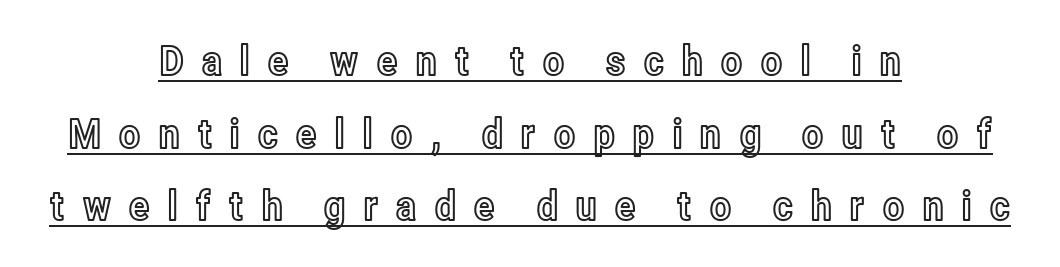
Q: Is the text italic (slanted)? A: No, it is upright.
Q: Is the text underlined? A: Yes.
Q: How is the paragraph aligned? A: Centered.
Q: Is the spacing between letters normal or unusually wide? A: Unusually wide.
Q: Width (condensed, normal, or wide)? A: Condensed.
Q: x-height? A: Medium.
Q: Monospaced? A: No.
